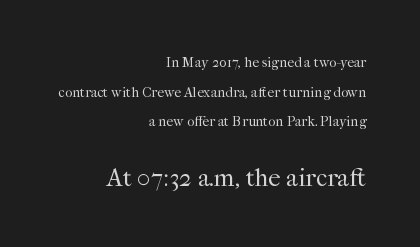
The letters sit at their default tracking, neither squeezed nor spread. Compare the two chunks: the lower has the greater cap height. One-word summary of the alignment: right. The typesetting does not lean heavy: it is not bold.
